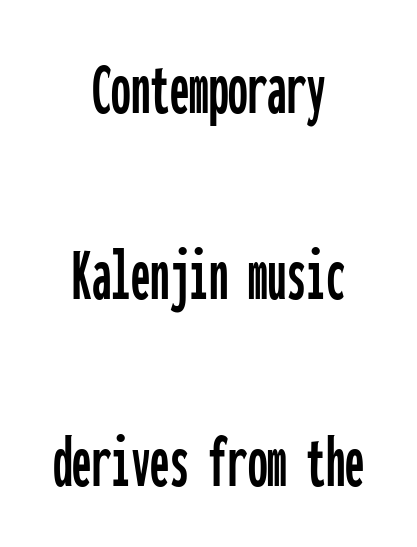
A roman cut, with each character standing at attention. One-word summary of the alignment: center. These lines stand farther apart than default settings would place them. Serif or sans? Sans — the stroke terminals are bare. The face used here is monospaced, like something from a code editor. The tracking reads as untouched default to a designer's eye.
